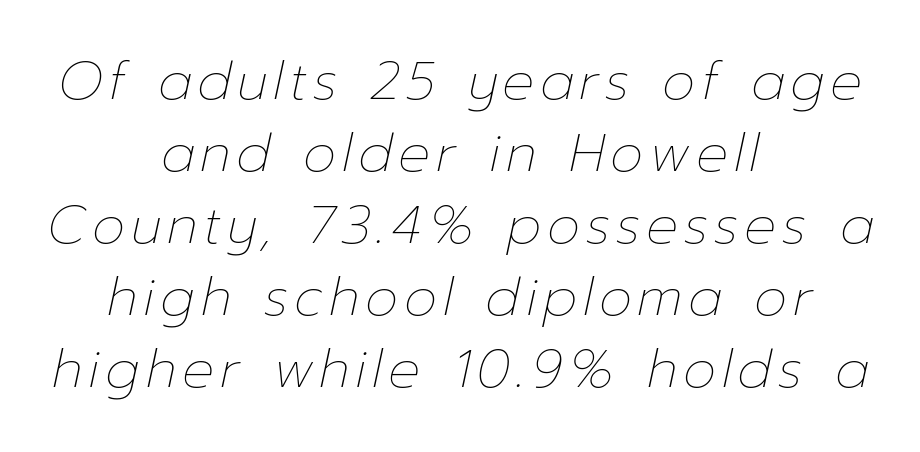
Q: Is the text bold? A: No.
Q: Is the text italic (slanted)? A: Yes, it leans right by about 12 degrees.
Q: Is the text underlined? A: No.
Q: How is the paragraph aligned? A: Centered.
Q: Is the spacing between lines tight, normal or loose? A: Normal.
Q: Width (condensed, normal, or wide)? A: Normal.
Q: Stroke contrast? A: Low.
Q: x-height? A: Medium.
Q: Monospaced? A: No.
